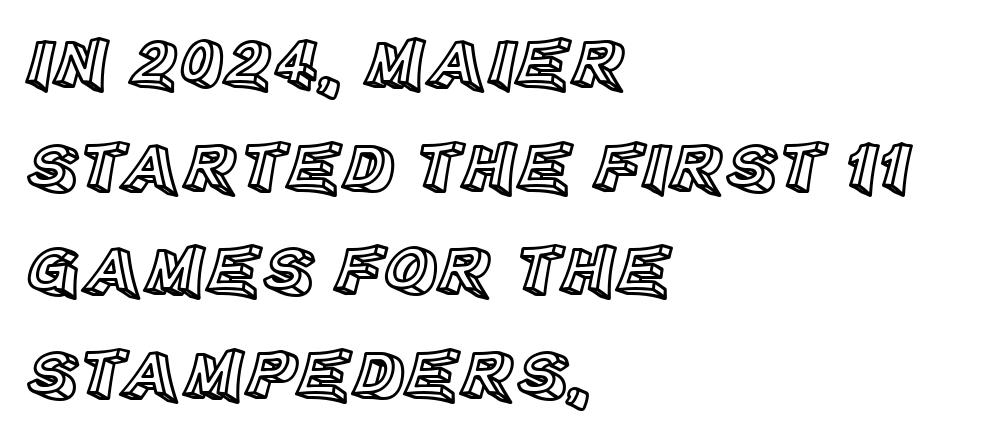
{"width": "normal", "x_height": "large", "monospaced": "no", "underline": "no", "align": "left", "line_spacing": "normal", "line_spacing_ratio": 1.42, "letter_spacing": "normal", "letter_spacing_em": 0.0, "glyph_px": 73}
